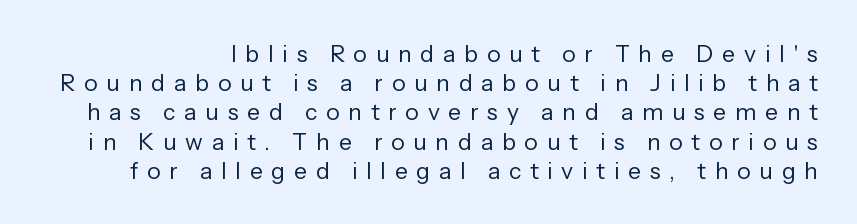
The typography opts for an upright posture over an oblique one. Stem width sits at or under what a default text font uses. The letters are spread apart with noticeably loose tracking. If you measured baseline to baseline, you'd find a middling distance. Check the space under the baseline: it is left empty.
